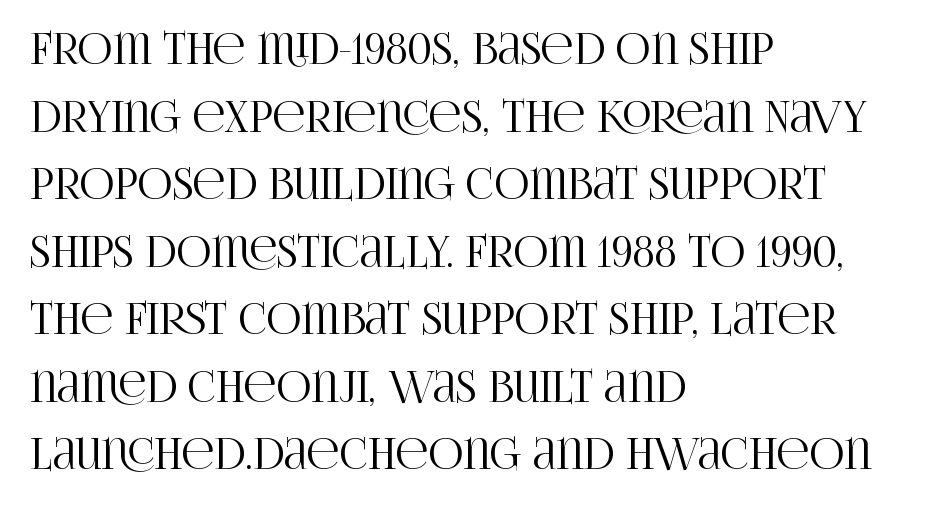
{"serif": "yes", "italic": "no", "width": "condensed", "stroke_contrast": "high", "x_height": "large", "monospaced": "no", "underline": "no", "align": "left", "line_spacing": "normal", "line_spacing_ratio": 1.57, "letter_spacing": "normal", "letter_spacing_em": 0.0, "glyph_px": 43}
